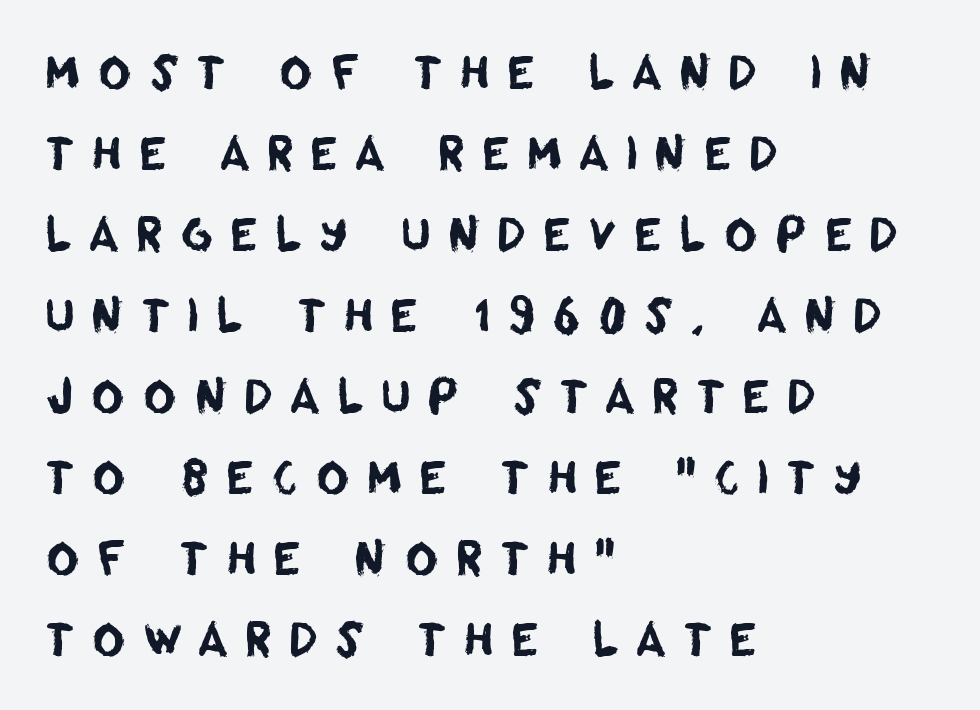
The image shows 45 px sans-serif type; set left-aligned, line spacing 1.8x, unusually wide letter spacing (+0.37 em), not underlined; low stroke contrast and a large x-height.
